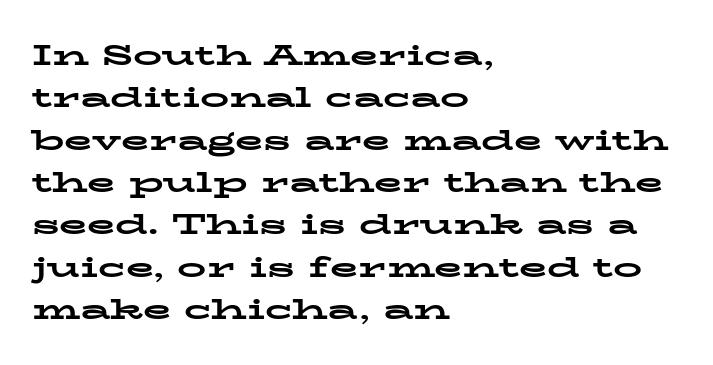
The area under the type is left untouched. Leading matches the norm, producing a regular column. The letters advance in unequal steps, a hallmark of proportional type. The paragraph shown leans on its left margin. No extra tracking has been applied to these lines. This is the regular roman posture of the typeface.
